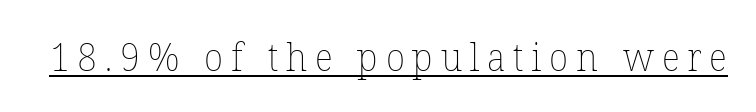
{"italic": "no", "bold": "no", "weight": "thin", "width": "normal", "stroke_contrast": "low", "x_height": "medium", "monospaced": "no", "underline": "yes", "letter_spacing": "wide", "letter_spacing_em": 0.2, "glyph_px": 39}
